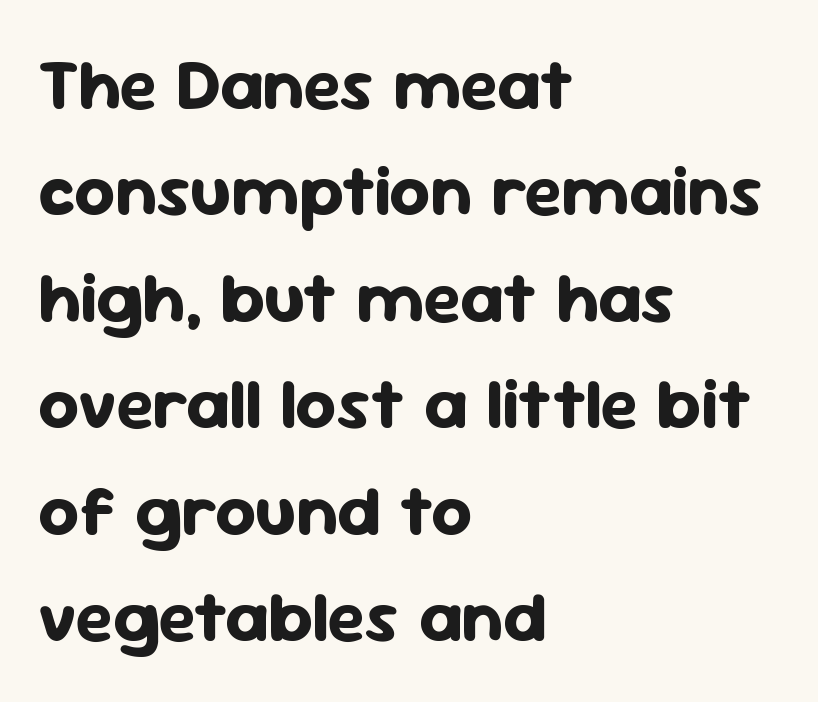
{"serif": "no", "italic": "no", "bold": "yes", "weight": "bold", "width": "normal", "stroke_contrast": "low", "x_height": "medium", "monospaced": "no", "underline": "no", "align": "left", "line_spacing": "normal", "line_spacing_ratio": 1.5, "letter_spacing": "normal", "letter_spacing_em": 0.0, "glyph_px": 71}
